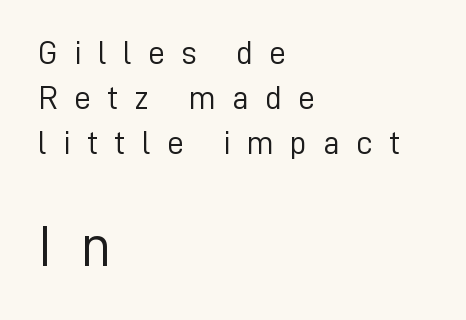
The image shows 58 px light sans-serif type, upright; set left-aligned, normal line spacing (1.37x), unusually wide letter spacing (+0.49 em), not underlined; the second (bottom) block is 1.76x larger; low stroke contrast and a medium x-height.
